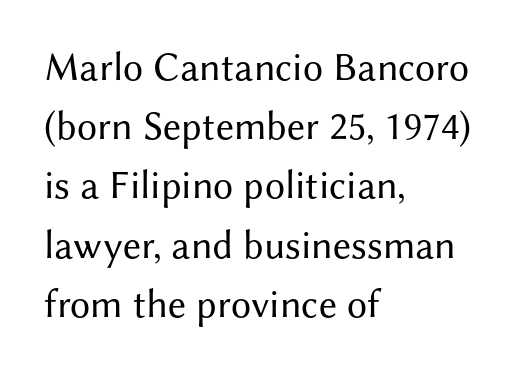
Q: Is the text bold? A: No.
Q: Is the text italic (slanted)? A: No, it is upright.
Q: Is the typeface a serif or a sans-serif typeface? A: Sans-serif.
Q: Is the text underlined? A: No.
Q: How is the paragraph aligned? A: Left-aligned.
Q: Is the spacing between letters normal or unusually wide? A: Normal.
Q: Is the spacing between lines tight, normal or loose? A: Normal.
Q: Width (condensed, normal, or wide)? A: Normal.
Q: Stroke contrast? A: Medium.
Q: x-height? A: Medium.
Q: Monospaced? A: No.
